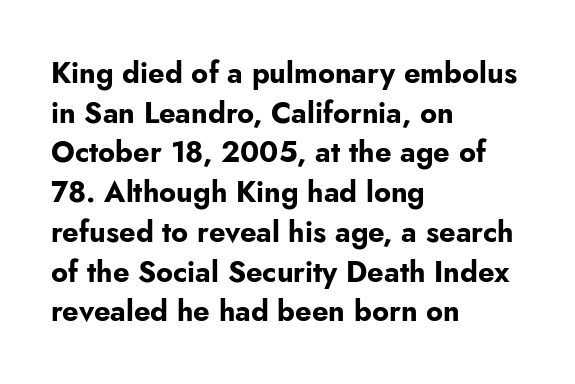
Q: Is the text bold? A: Yes.
Q: Is the text italic (slanted)? A: No, it is upright.
Q: Is the typeface a serif or a sans-serif typeface? A: Sans-serif.
Q: Is the text underlined? A: No.
Q: How is the paragraph aligned? A: Left-aligned.
Q: Is the spacing between letters normal or unusually wide? A: Normal.
Q: Is the spacing between lines tight, normal or loose? A: Normal.
Q: Width (condensed, normal, or wide)? A: Normal.
Q: Stroke contrast? A: Low.
Q: x-height? A: Small.
Q: Monospaced? A: No.
